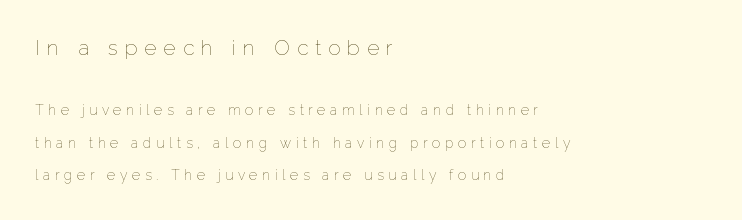
Compared with typical body copy, the letter spacing here is much looser. The baseline area is clear. Weight: regular or lighter. The rag falls on the right side of this text block. The lettering holds an erect, upright posture throughout. Size contrast runs from large at the top to small at the bottom.
